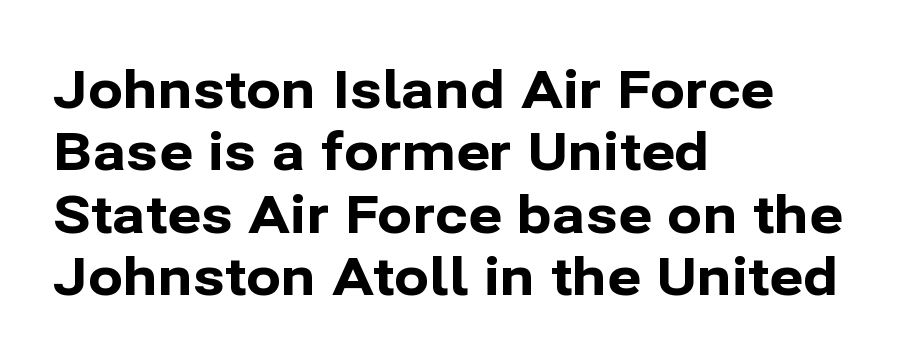
The image shows 52 px bold sans-serif type, upright; set left-aligned, line spacing 1.2x, normal letter spacing, not underlined; low stroke contrast and a medium x-height.
